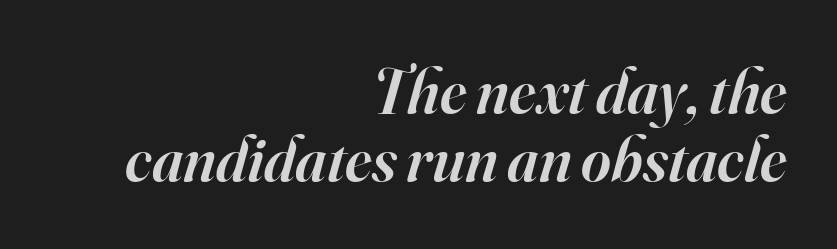
The letters advance in unequal steps, a hallmark of proportional type. Closely set lines give the paragraph a compact silhouette. Italic: yes, the glyphs are oblique. Teacher's note: observe the even right margin — that is flush-right alignment.
